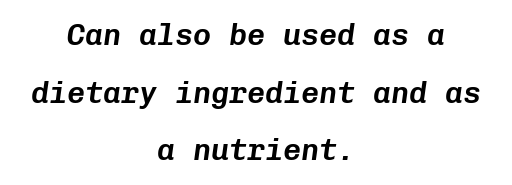
The image shows 30 px text type, italic (leaning right), monospaced; set centered, loose line spacing (1.92x), normal letter spacing, not underlined; low stroke contrast and a medium x-height.
